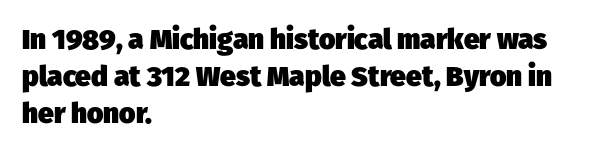
The image shows 28 px heavy sans-serif type; set left-aligned, normal line spacing (1.33x), normal letter spacing, not underlined; low stroke contrast and a medium x-height.
